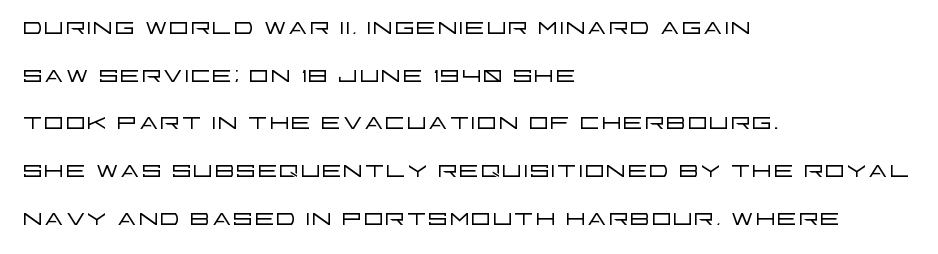
Q: Is the text bold? A: No.
Q: Is the text italic (slanted)? A: No, it is upright.
Q: Is the typeface a serif or a sans-serif typeface? A: Sans-serif.
Q: Is the text underlined? A: No.
Q: How is the paragraph aligned? A: Left-aligned.
Q: Is the spacing between letters normal or unusually wide? A: Normal.
Q: Is the spacing between lines tight, normal or loose? A: Normal.
Q: Width (condensed, normal, or wide)? A: Wide.
Q: Stroke contrast? A: Low.
Q: x-height? A: Large.
Q: Monospaced? A: No.
